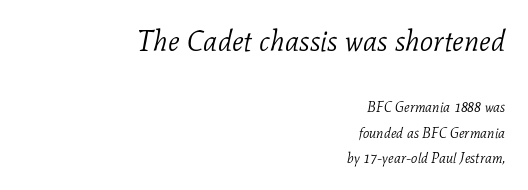
{"serif": "yes", "italic": "yes", "lean": "right", "slant_degrees": 11, "bold": "no", "weight": "light", "width": "normal", "stroke_contrast": "low", "x_height": "medium", "monospaced": "no", "underline": "no", "align": "right", "line_spacing_ratio": 1.8, "letter_spacing": "normal", "letter_spacing_em": 0.0, "larger_block": "first", "size_ratio": 2.07, "glyph_px": 29}
